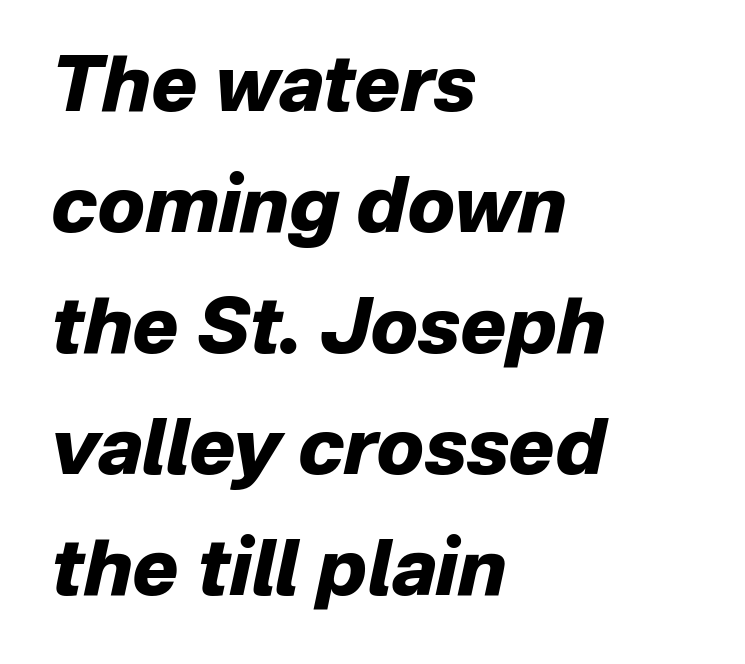
Q: Is the text bold? A: Yes.
Q: Is the text italic (slanted)? A: Yes, it leans right by about 12 degrees.
Q: Is the text underlined? A: No.
Q: How is the paragraph aligned? A: Left-aligned.
Q: Is the spacing between letters normal or unusually wide? A: Normal.
Q: Is the spacing between lines tight, normal or loose? A: Normal.
Q: Width (condensed, normal, or wide)? A: Normal.
Q: Stroke contrast? A: Low.
Q: x-height? A: Medium.
Q: Monospaced? A: No.
